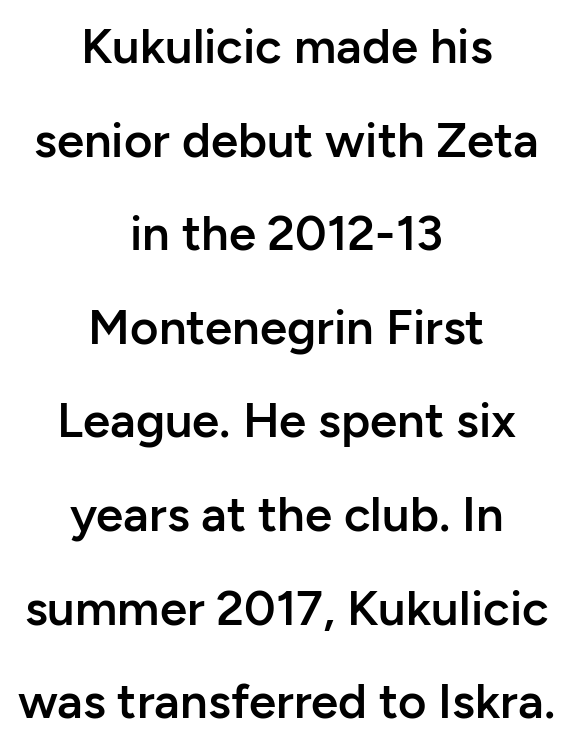
{"serif": "no", "italic": "no", "bold": "semi", "weight": "semibold", "width": "normal", "stroke_contrast": "low", "x_height": "medium", "monospaced": "no", "underline": "no", "align": "center", "line_spacing": "loose", "line_spacing_ratio": 1.91, "letter_spacing": "normal", "letter_spacing_em": 0.0, "glyph_px": 49}
